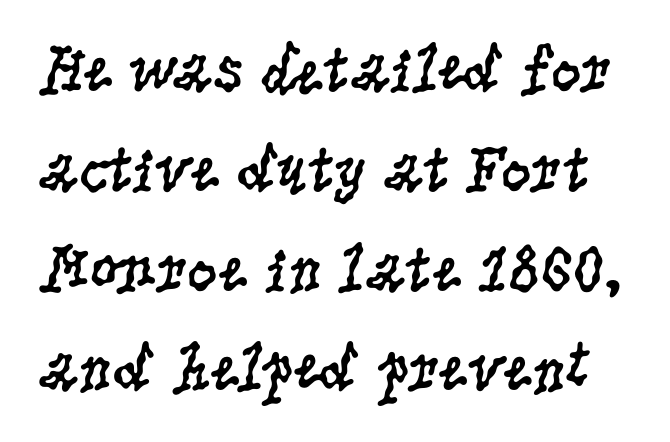
{"serif": "yes", "bold": "no", "weight": "regular", "width": "condensed", "stroke_contrast": "low", "x_height": "large", "monospaced": "no", "underline": "no", "line_spacing": "normal", "line_spacing_ratio": 1.49, "letter_spacing": "normal", "letter_spacing_em": 0.0, "glyph_px": 67}
